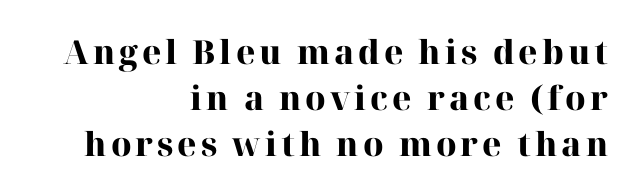
The image shows 33 px heavy serif type, upright; set right-aligned, normal line spacing (1.4x), not underlined; high stroke contrast and a medium x-height.
